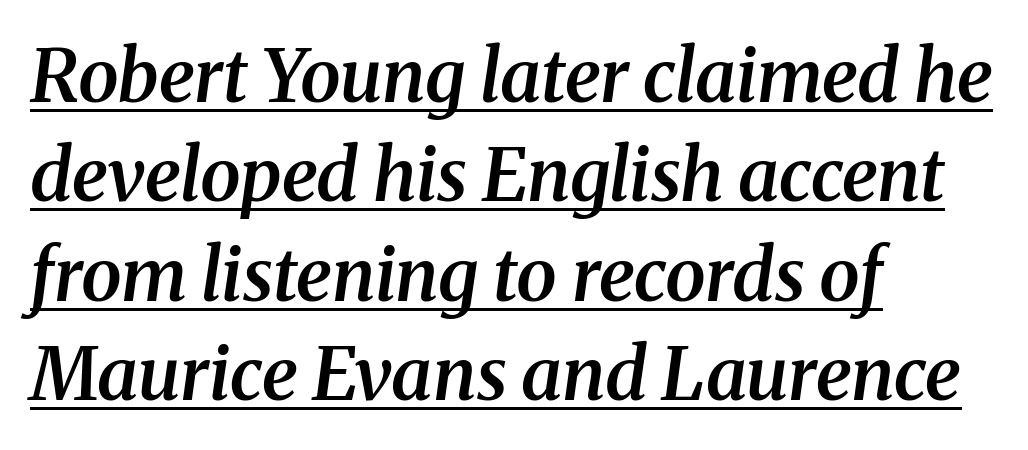
{"serif": "yes", "italic": "yes", "lean": "right", "slant_degrees": 8, "bold": "semi", "weight": "semibold", "width": "normal", "stroke_contrast": "medium", "x_height": "medium", "monospaced": "no", "underline": "yes", "align": "left", "line_spacing": "normal", "line_spacing_ratio": 1.36, "letter_spacing": "normal", "letter_spacing_em": 0.0, "glyph_px": 73}
